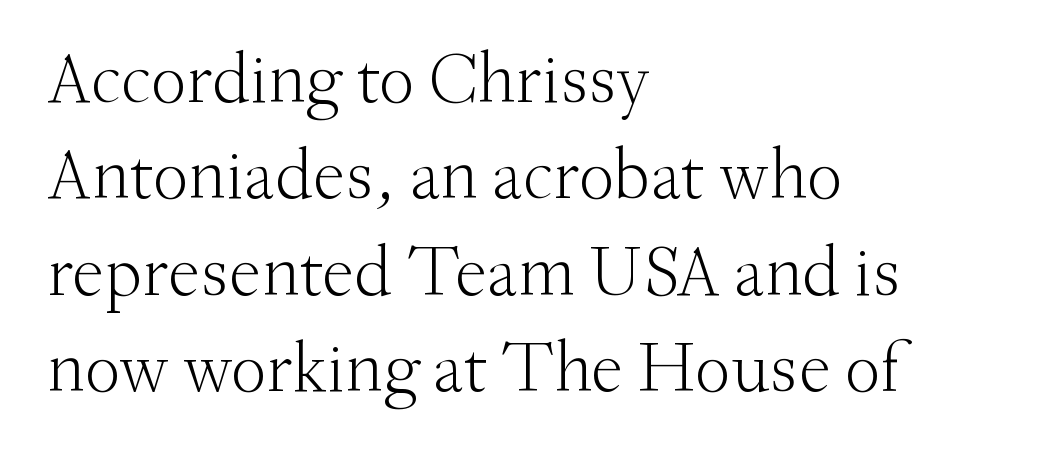
Q: Is the text bold? A: No.
Q: Is the text italic (slanted)? A: No, it is upright.
Q: Is the typeface a serif or a sans-serif typeface? A: Serif.
Q: Is the text underlined? A: No.
Q: How is the paragraph aligned? A: Left-aligned.
Q: Is the spacing between letters normal or unusually wide? A: Normal.
Q: Is the spacing between lines tight, normal or loose? A: Normal.
Q: Width (condensed, normal, or wide)? A: Normal.
Q: Stroke contrast? A: Medium.
Q: x-height? A: Small.
Q: Monospaced? A: No.
